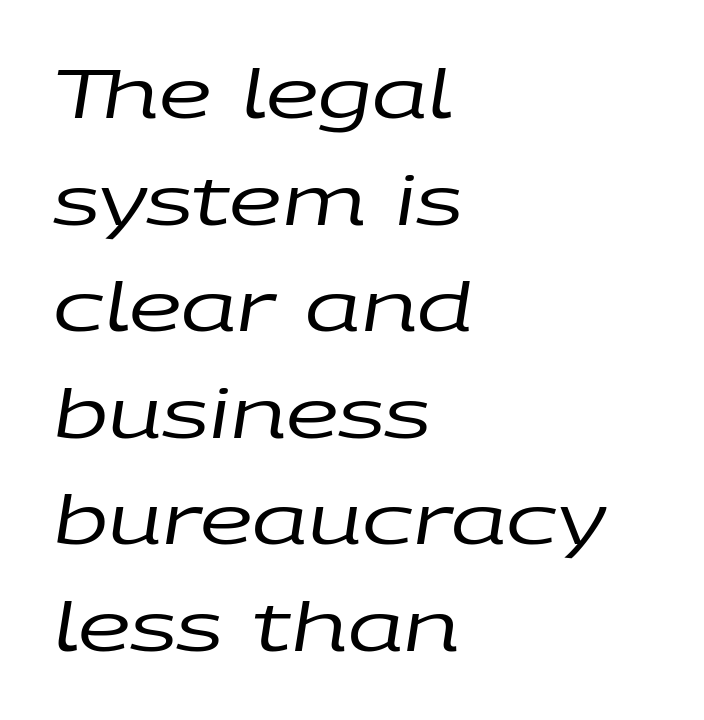
{"italic": "yes", "lean": "right", "slant_degrees": 9, "bold": "no", "weight": "regular", "width": "wide", "stroke_contrast": "low", "x_height": "large", "monospaced": "no", "underline": "no", "align": "left", "line_spacing": "normal", "line_spacing_ratio": 1.59, "letter_spacing": "normal", "letter_spacing_em": 0.0, "glyph_px": 67}
